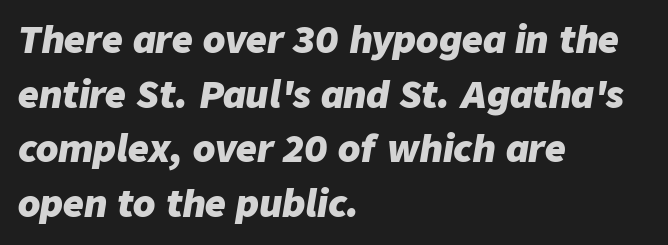
Q: Is the text bold? A: Yes.
Q: Is the text italic (slanted)? A: Yes, it leans right by about 9 degrees.
Q: Is the text underlined? A: No.
Q: How is the paragraph aligned? A: Left-aligned.
Q: Is the spacing between letters normal or unusually wide? A: Normal.
Q: Is the spacing between lines tight, normal or loose? A: Normal.
Q: Width (condensed, normal, or wide)? A: Normal.
Q: Stroke contrast? A: Low.
Q: x-height? A: Medium.
Q: Monospaced? A: No.
